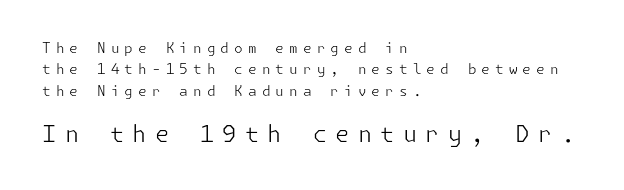
Compare the two chunks: the lower has the greater cap height. Vertically, the passage feels balanced, rows spaced as you'd expect. This sample uses expanded letter spacing, leaving extra air between glyphs. This sample is left-justified, so line endings fall wherever the words run out.
